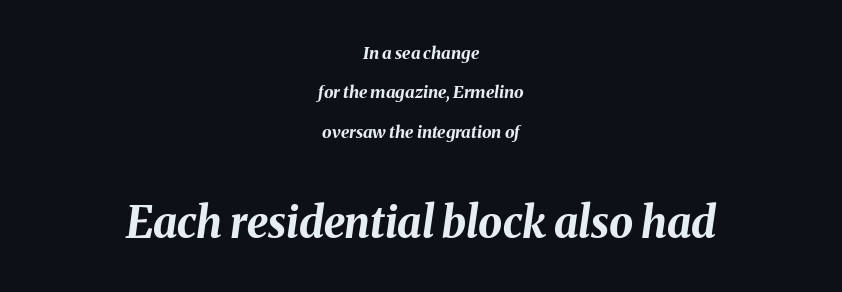
{"italic": "yes", "lean": "right", "slant_degrees": 8, "bold": "yes", "weight": "bold", "width": "normal", "stroke_contrast": "medium", "x_height": "medium", "monospaced": "no", "underline": "no", "align": "center", "line_spacing": "loose", "line_spacing_ratio": 2.32, "letter_spacing": "normal", "letter_spacing_em": 0.0, "larger_block": "second", "size_ratio": 2.53, "glyph_px": 43}
